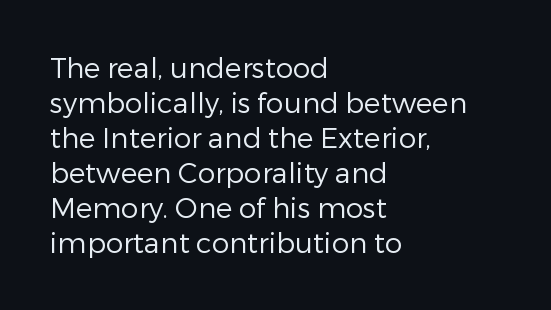
{"serif": "no", "italic": "no", "bold": "no", "weight": "regular", "width": "normal", "stroke_contrast": "low", "x_height": "medium", "monospaced": "no", "underline": "no", "align": "left", "line_spacing": "normal", "line_spacing_ratio": 1.25, "letter_spacing": "normal", "letter_spacing_em": 0.0, "glyph_px": 28}
